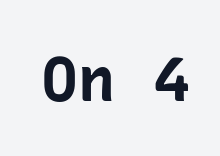
{"serif": "no", "italic": "no", "bold": "yes", "weight": "bold", "width": "normal", "stroke_contrast": "low", "x_height": "medium", "underline": "no", "letter_spacing": "normal", "letter_spacing_em": 0.0, "glyph_px": 62}
